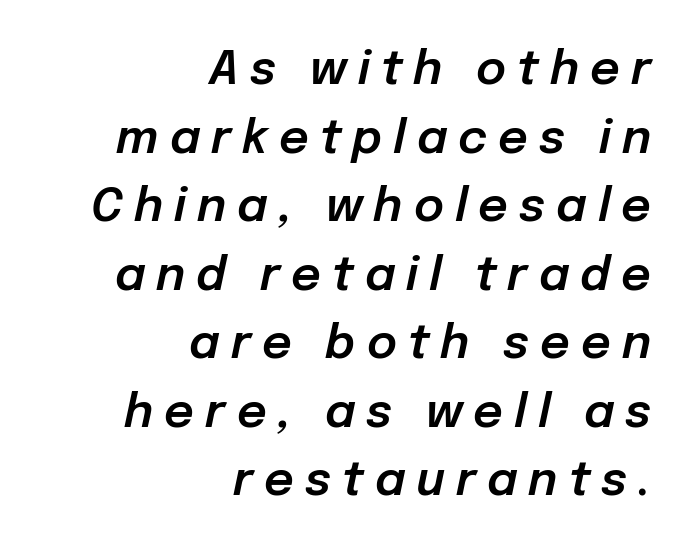
The image shows 46 px text type, italic (leaning right); set right-aligned, normal line spacing (1.49x), unusually wide letter spacing (+0.24 em), not underlined; low stroke contrast and a medium x-height.
